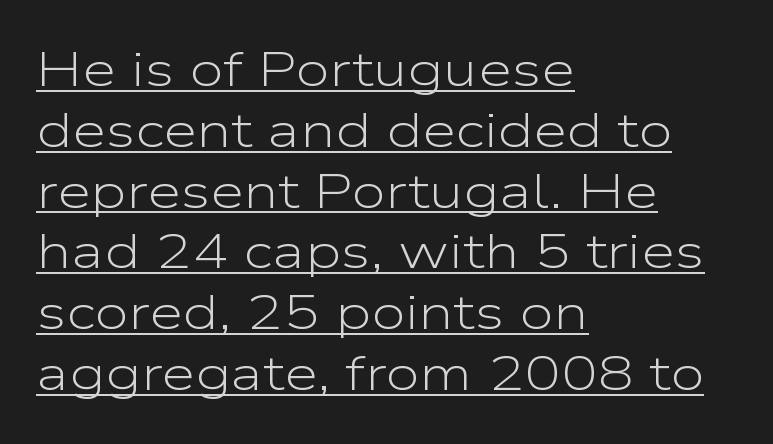
Q: Is the text bold? A: No.
Q: Is the text italic (slanted)? A: No, it is upright.
Q: Is the typeface a serif or a sans-serif typeface? A: Sans-serif.
Q: Is the text underlined? A: Yes.
Q: How is the paragraph aligned? A: Left-aligned.
Q: Is the spacing between letters normal or unusually wide? A: Normal.
Q: Width (condensed, normal, or wide)? A: Wide.
Q: Stroke contrast? A: Low.
Q: x-height? A: Medium.
Q: Monospaced? A: No.
